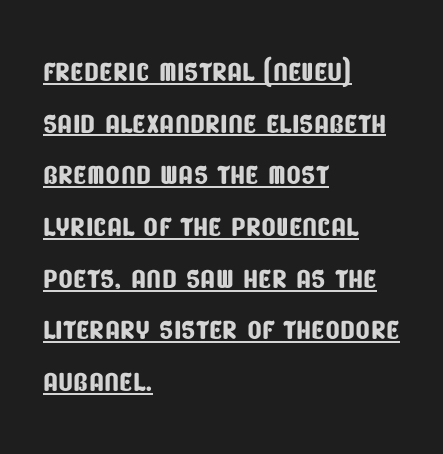
The image shows 38 px condensed sans-serif type; set left-aligned, normal line spacing (1.36x), normal letter spacing, underlined; low stroke contrast and a large x-height.
